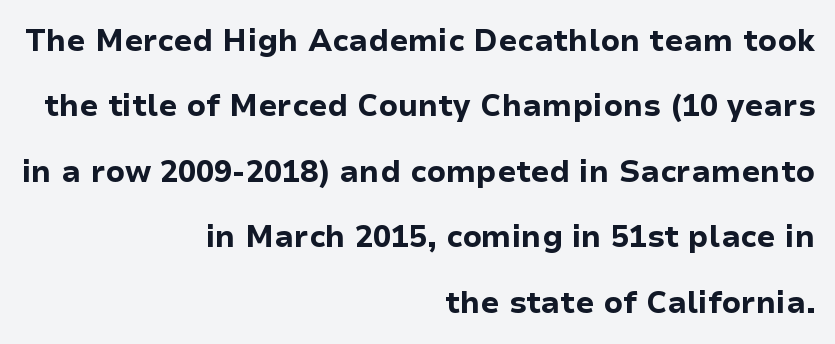
The image shows 30 px bold sans-serif type, upright; set right-aligned, loose line spacing (2.18x), normal letter spacing, not underlined; low stroke contrast and a medium x-height.
